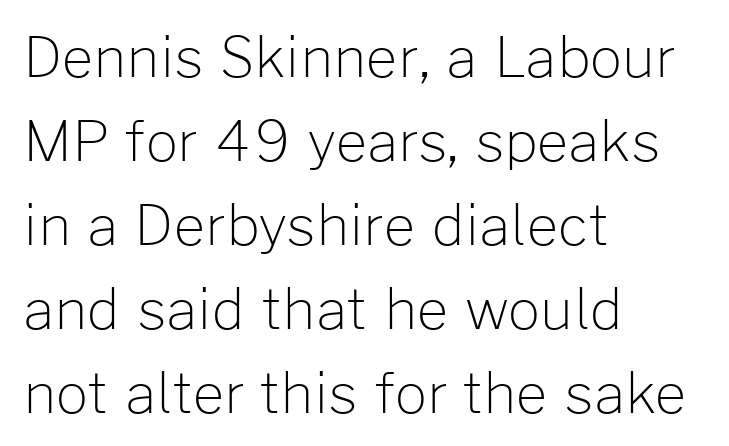
The rendering uses natural spacing where letterforms have individual widths. The foot of each line stays bare and open. The block of text has a typical density, with ordinary space between rows. Inter-character spacing is left at the font's built-in metrics. Typographically, this falls in the sans-serif category. No chunkiness to these letters — they're not bold.
